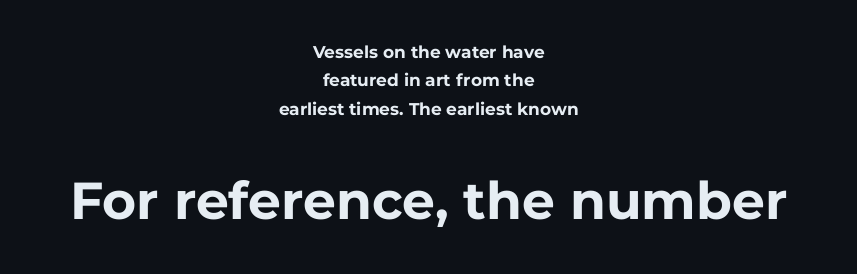
{"serif": "no", "italic": "no", "bold": "yes", "weight": "bold", "width": "normal", "stroke_contrast": "low", "x_height": "medium", "monospaced": "no", "underline": "no", "align": "center", "line_spacing": "normal", "line_spacing_ratio": 1.67, "letter_spacing": "normal", "letter_spacing_em": 0.0, "larger_block": "second", "size_ratio": 3.06, "glyph_px": 52}
